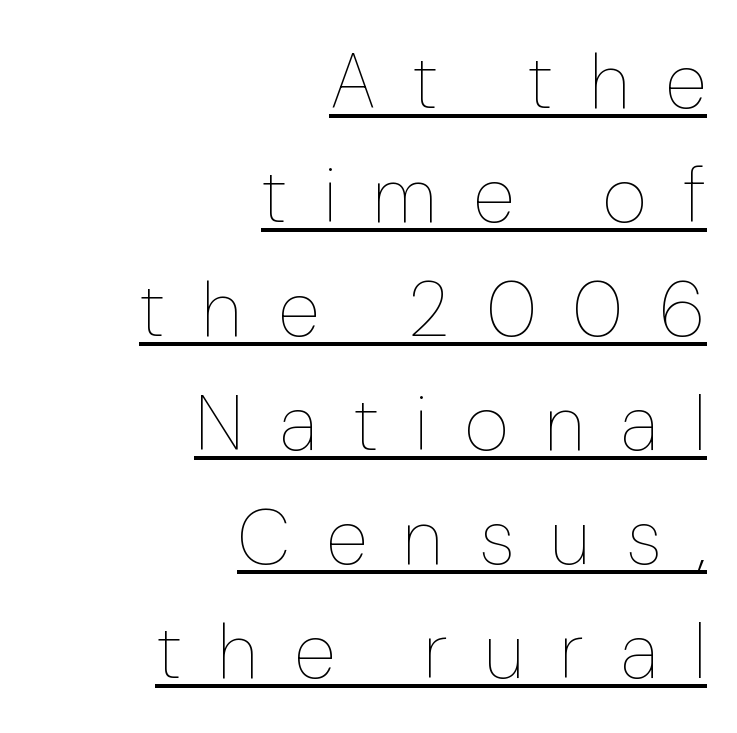
Q: Is the text bold? A: No.
Q: Is the text italic (slanted)? A: No, it is upright.
Q: Is the text underlined? A: Yes.
Q: How is the paragraph aligned? A: Right-aligned.
Q: Is the spacing between letters normal or unusually wide? A: Unusually wide.
Q: Is the spacing between lines tight, normal or loose? A: Normal.
Q: Width (condensed, normal, or wide)? A: Normal.
Q: Stroke contrast? A: Low.
Q: x-height? A: Medium.
Q: Monospaced? A: No.
